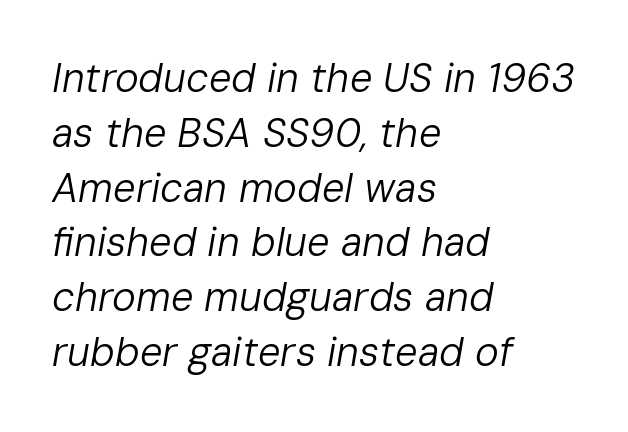
The image shows 40 px regular-weight type, italic (leaning right); set left-aligned, normal line spacing (1.37x), normal letter spacing, not underlined; low stroke contrast and a medium x-height.
